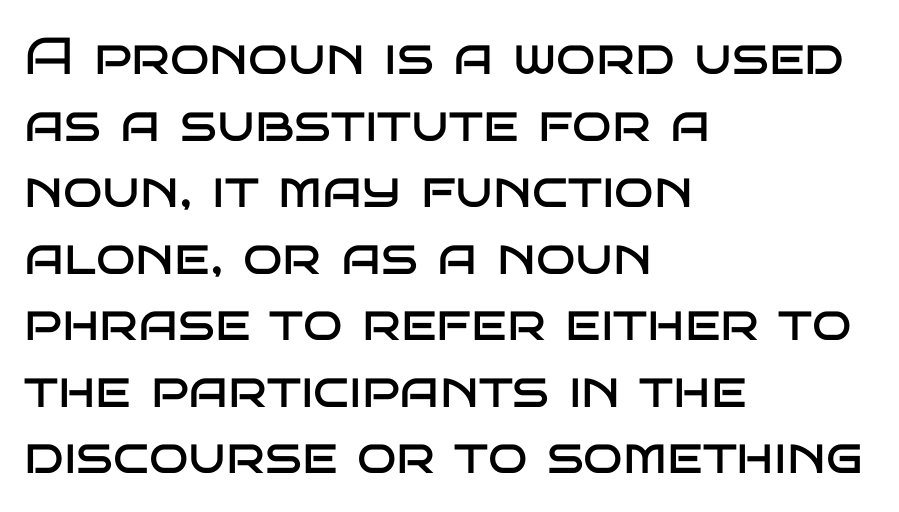
Q: Is the text bold? A: No.
Q: Is the text italic (slanted)? A: No, it is upright.
Q: Is the typeface a serif or a sans-serif typeface? A: Sans-serif.
Q: Is the text underlined? A: No.
Q: How is the paragraph aligned? A: Left-aligned.
Q: Is the spacing between letters normal or unusually wide? A: Normal.
Q: Is the spacing between lines tight, normal or loose? A: Normal.
Q: Width (condensed, normal, or wide)? A: Wide.
Q: Stroke contrast? A: Low.
Q: x-height? A: Large.
Q: Monospaced? A: No.
